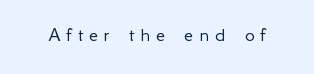
The image shows 21 px text type, upright; set unusually wide letter spacing (+0.27 em), not underlined.
